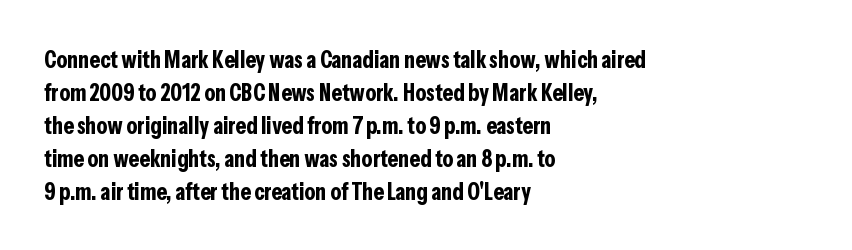
Q: Is the text bold? A: Yes.
Q: Is the text italic (slanted)? A: No, it is upright.
Q: Is the text underlined? A: No.
Q: How is the paragraph aligned? A: Left-aligned.
Q: Is the spacing between letters normal or unusually wide? A: Normal.
Q: Is the spacing between lines tight, normal or loose? A: Normal.
